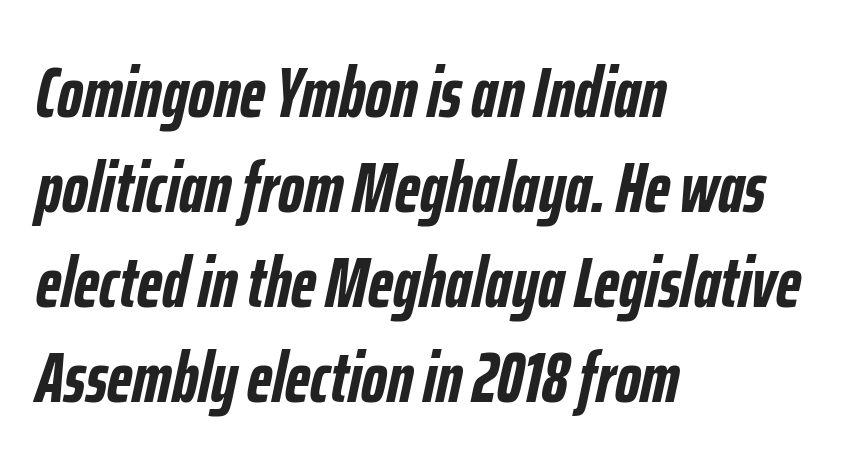
Q: Is the text bold? A: Yes.
Q: Is the text italic (slanted)? A: Yes, it leans right by about 12 degrees.
Q: Is the text underlined? A: No.
Q: How is the paragraph aligned? A: Left-aligned.
Q: Is the spacing between letters normal or unusually wide? A: Normal.
Q: Is the spacing between lines tight, normal or loose? A: Normal.
Q: Width (condensed, normal, or wide)? A: Condensed.
Q: Stroke contrast? A: Low.
Q: x-height? A: Medium.
Q: Monospaced? A: No.
